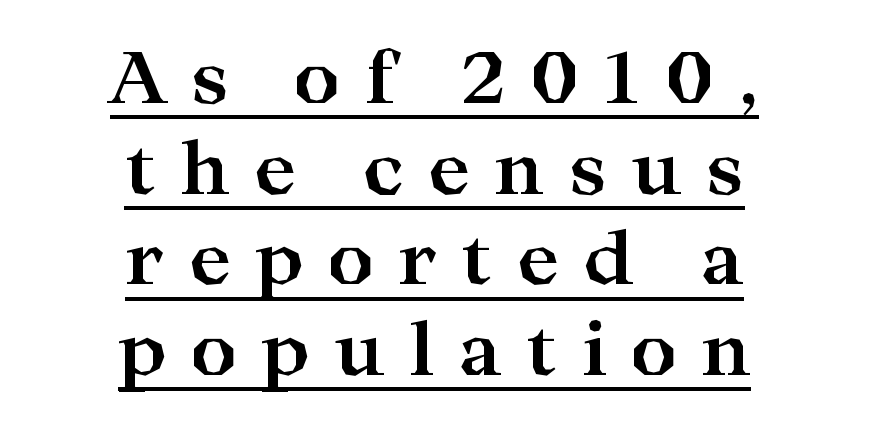
The image shows 72 px bold, wide serif type, upright; set centered, normal line spacing (1.26x), unusually wide letter spacing (+0.33 em), underlined; high stroke contrast and a medium x-height.
